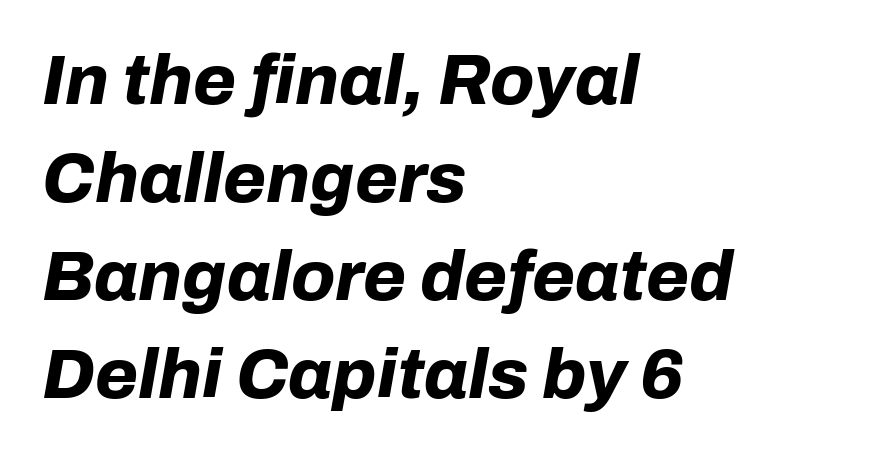
Q: Is the text bold? A: Yes.
Q: Is the text italic (slanted)? A: Yes, it leans right by about 10 degrees.
Q: Is the text underlined? A: No.
Q: How is the paragraph aligned? A: Left-aligned.
Q: Is the spacing between letters normal or unusually wide? A: Normal.
Q: Is the spacing between lines tight, normal or loose? A: Normal.
Q: Width (condensed, normal, or wide)? A: Normal.
Q: Stroke contrast? A: Low.
Q: x-height? A: Medium.
Q: Monospaced? A: No.
